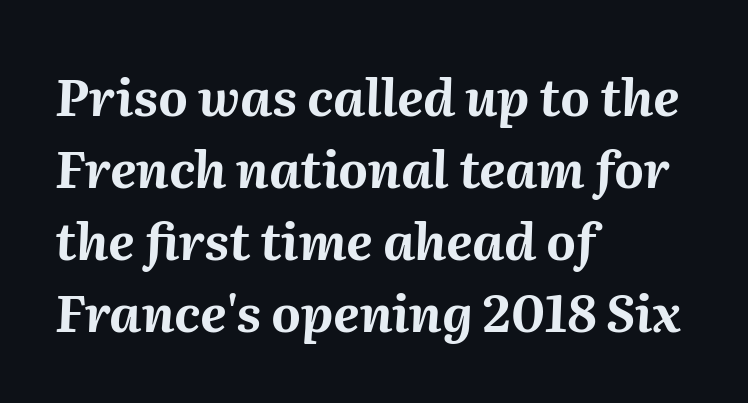
{"italic": "yes", "lean": "right", "slant_degrees": 2, "bold": "yes", "weight": "bold", "width": "normal", "stroke_contrast": "medium", "x_height": "medium", "monospaced": "no", "underline": "no", "align": "left", "line_spacing": "normal", "line_spacing_ratio": 1.41, "letter_spacing": "normal", "letter_spacing_em": 0.0, "glyph_px": 51}
